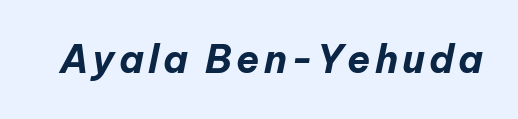
The image shows 38 px bold type, italic (leaning right); set not underlined; low stroke contrast and a medium x-height.
